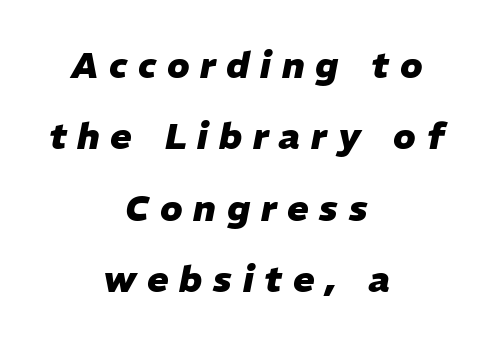
A typesetter would mark this as italic. Nobody drew a line under any word here. Heft: maximum for text — a bold. Leading: increased. In terms of letterspacing, this is a distinctly airy, spread setting.
